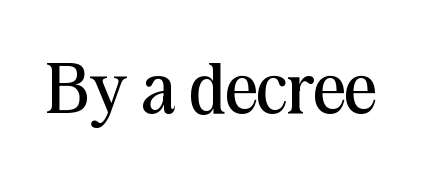
{"serif": "yes", "italic": "no", "bold": "no", "weight": "regular", "width": "normal", "stroke_contrast": "medium", "x_height": "medium", "monospaced": "no", "underline": "no", "letter_spacing": "normal", "letter_spacing_em": 0.0, "glyph_px": 71}
